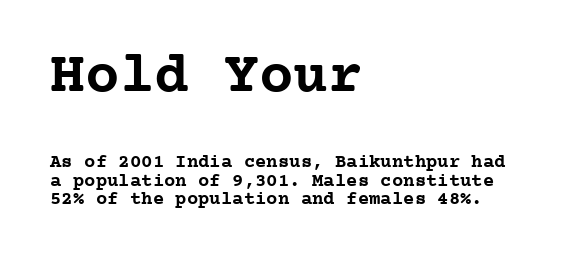
Glyph-to-glyph distance matches everyday printed text. The upper block of text is set noticeably larger than the block beneath it. Leading: reduced. Descender tails drop into unmarked territory. Is this a fixed-width face? Yes — each glyph sits in an identical cell.
